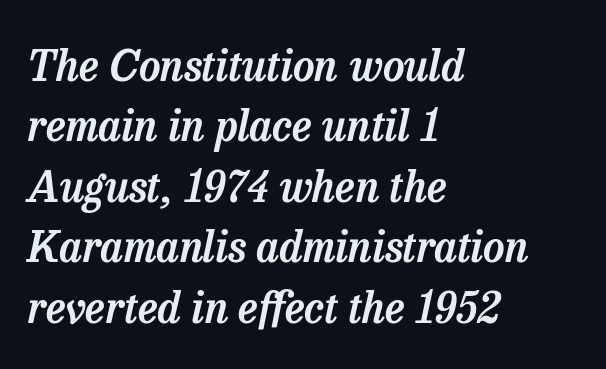
In terms of posture, this sample is oblique. Varying glyph widths throughout — classic text-font behaviour. Clear beneath every line of the passage. Is there much room between lines? A standard amount, neither cramped nor airy. Serifs: yes, visible at the terminals of the letterforms.
